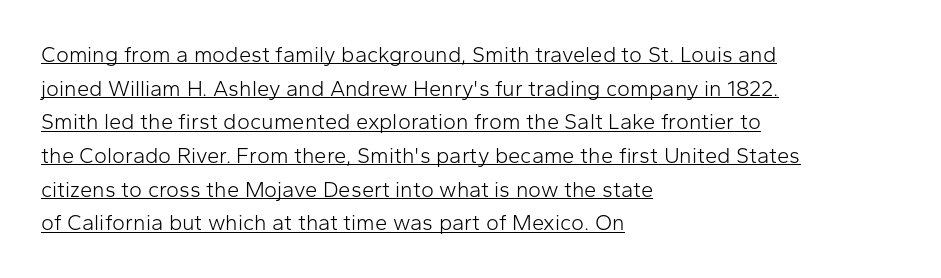
The image shows 22 px text type, upright; set left-aligned, normal line spacing (1.53x), normal letter spacing, underlined.
